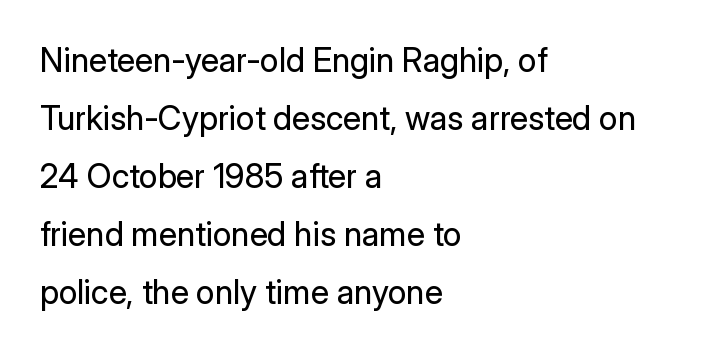
{"serif": "no", "italic": "no", "bold": "no", "weight": "regular", "width": "normal", "stroke_contrast": "low", "x_height": "medium", "monospaced": "no", "underline": "no", "align": "left", "line_spacing_ratio": 1.76, "letter_spacing": "normal", "letter_spacing_em": 0.0, "glyph_px": 33}
